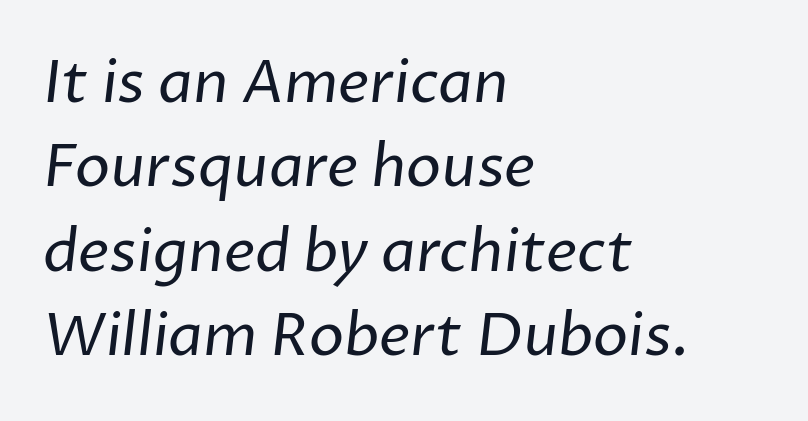
Q: Is the text bold? A: No.
Q: Is the typeface a serif or a sans-serif typeface? A: Sans-serif.
Q: Is the text underlined? A: No.
Q: How is the paragraph aligned? A: Left-aligned.
Q: Is the spacing between letters normal or unusually wide? A: Normal.
Q: Is the spacing between lines tight, normal or loose? A: Normal.
Q: Width (condensed, normal, or wide)? A: Normal.
Q: Stroke contrast? A: Low.
Q: x-height? A: Medium.
Q: Monospaced? A: No.
